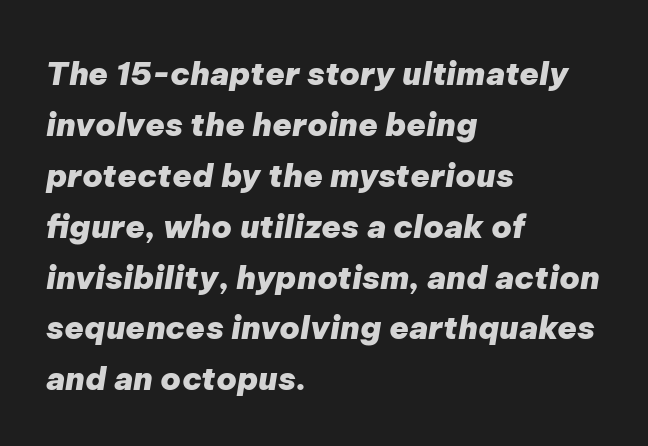
Q: Is the text bold? A: Yes.
Q: Is the text italic (slanted)? A: Yes, it leans right by about 9 degrees.
Q: Is the text underlined? A: No.
Q: How is the paragraph aligned? A: Left-aligned.
Q: Is the spacing between letters normal or unusually wide? A: Normal.
Q: Is the spacing between lines tight, normal or loose? A: Normal.
Q: Width (condensed, normal, or wide)? A: Normal.
Q: Stroke contrast? A: Low.
Q: x-height? A: Medium.
Q: Monospaced? A: No.
